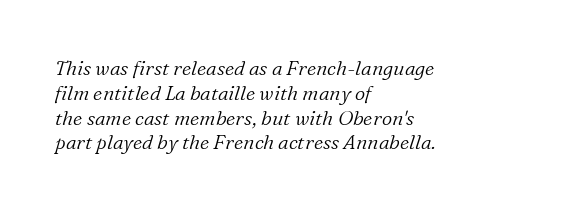
{"italic": "yes", "lean": "right", "slant_degrees": 16, "bold": "no", "underline": "no", "align": "left", "line_spacing_ratio": 1.24, "letter_spacing": "normal", "letter_spacing_em": 0.0, "glyph_px": 20}
